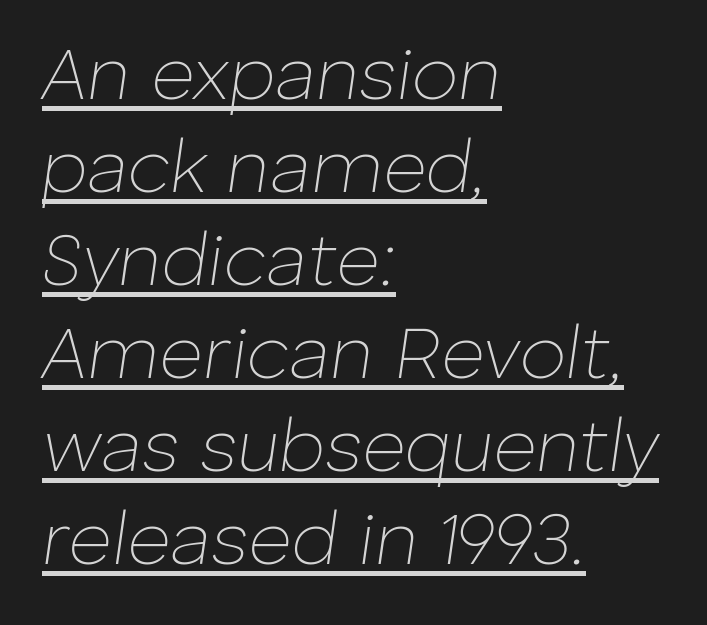
Q: Is the text bold? A: No.
Q: Is the text italic (slanted)? A: Yes, it leans right by about 8 degrees.
Q: Is the text underlined? A: Yes.
Q: How is the paragraph aligned? A: Left-aligned.
Q: Is the spacing between letters normal or unusually wide? A: Normal.
Q: Width (condensed, normal, or wide)? A: Normal.
Q: Stroke contrast? A: Low.
Q: x-height? A: Medium.
Q: Monospaced? A: No.
